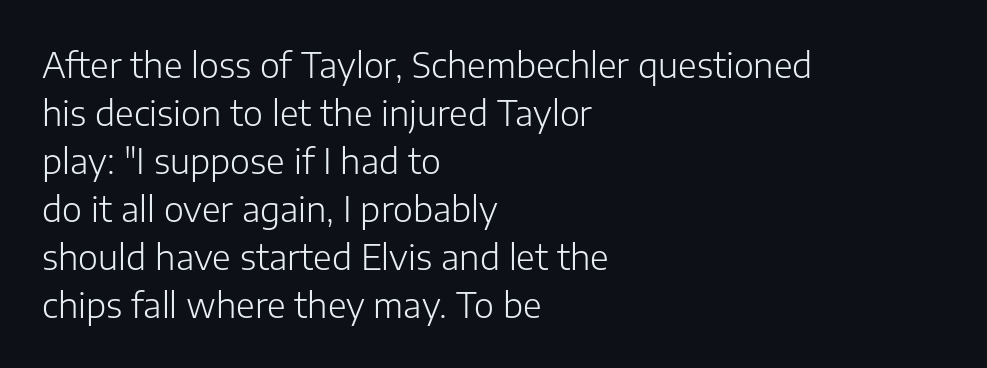
Q: Is the text bold? A: No.
Q: Is the text italic (slanted)? A: No, it is upright.
Q: Is the typeface a serif or a sans-serif typeface? A: Sans-serif.
Q: Is the text underlined? A: No.
Q: How is the paragraph aligned? A: Left-aligned.
Q: Is the spacing between letters normal or unusually wide? A: Normal.
Q: Is the spacing between lines tight, normal or loose? A: Normal.
Q: Width (condensed, normal, or wide)? A: Normal.
Q: Stroke contrast? A: Low.
Q: x-height? A: Medium.
Q: Monospaced? A: No.
